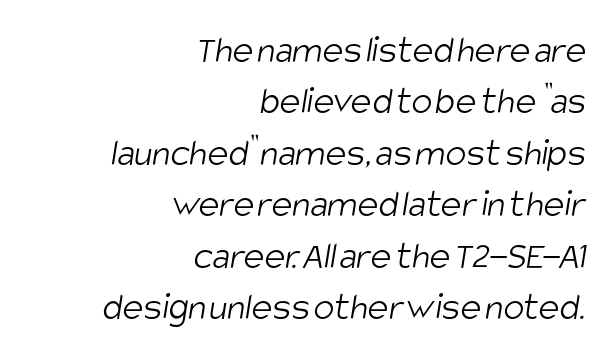
Q: Is the text bold? A: No.
Q: Is the typeface a serif or a sans-serif typeface? A: Sans-serif.
Q: Is the text underlined? A: No.
Q: How is the paragraph aligned? A: Right-aligned.
Q: Is the spacing between letters normal or unusually wide? A: Normal.
Q: Is the spacing between lines tight, normal or loose? A: Normal.
Q: Width (condensed, normal, or wide)? A: Condensed.
Q: Stroke contrast? A: Low.
Q: x-height? A: Large.
Q: Monospaced? A: No.
